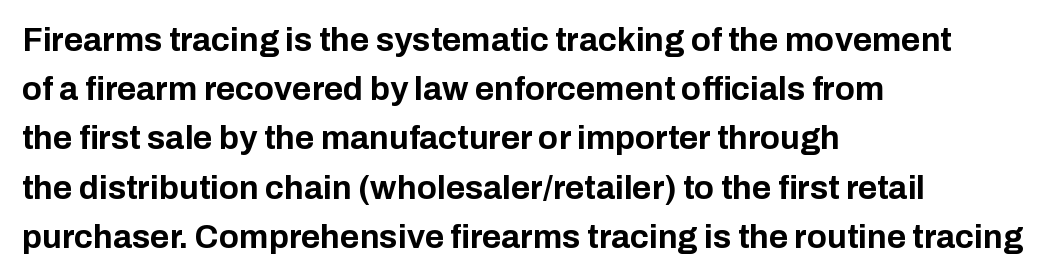
The image shows 33 px bold sans-serif type, upright; set left-aligned, normal line spacing (1.49x), normal letter spacing, not underlined; low stroke contrast and a medium x-height.
